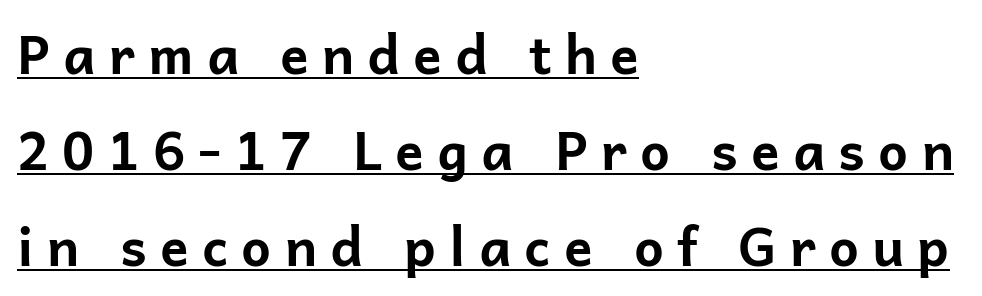
{"serif": "no", "italic": "no", "bold": "yes", "weight": "bold", "width": "normal", "stroke_contrast": "low", "x_height": "medium", "monospaced": "no", "underline": "yes", "align": "left", "line_spacing_ratio": 1.81, "letter_spacing": "wide", "letter_spacing_em": 0.25, "glyph_px": 53}
